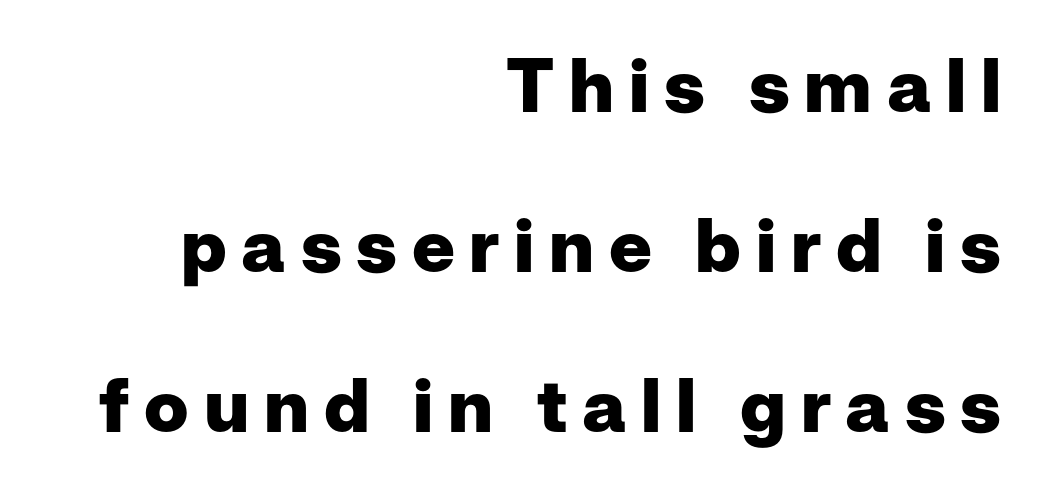
Q: Is the text bold? A: Yes.
Q: Is the text italic (slanted)? A: No, it is upright.
Q: Is the typeface a serif or a sans-serif typeface? A: Sans-serif.
Q: Is the text underlined? A: No.
Q: How is the paragraph aligned? A: Right-aligned.
Q: Is the spacing between letters normal or unusually wide? A: Unusually wide.
Q: Is the spacing between lines tight, normal or loose? A: Loose.
Q: Width (condensed, normal, or wide)? A: Normal.
Q: Stroke contrast? A: Low.
Q: x-height? A: Medium.
Q: Monospaced? A: No.
